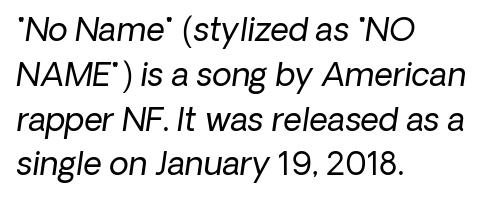
{"serif": "no", "bold": "no", "weight": "regular", "width": "normal", "stroke_contrast": "low", "x_height": "medium", "monospaced": "no", "underline": "no", "align": "left", "line_spacing": "normal", "line_spacing_ratio": 1.4, "letter_spacing": "normal", "letter_spacing_em": 0.0, "glyph_px": 32}
